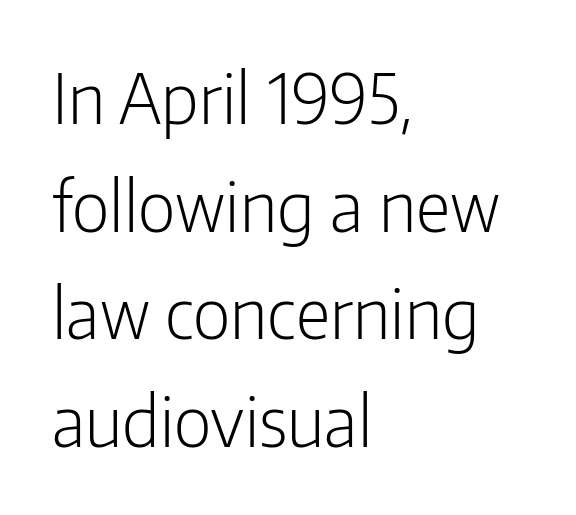
Type without underlining. No chunkiness to these letters — they're not bold. Successive baselines arrive at the customary interval. This sample uses a sans-serif face.
